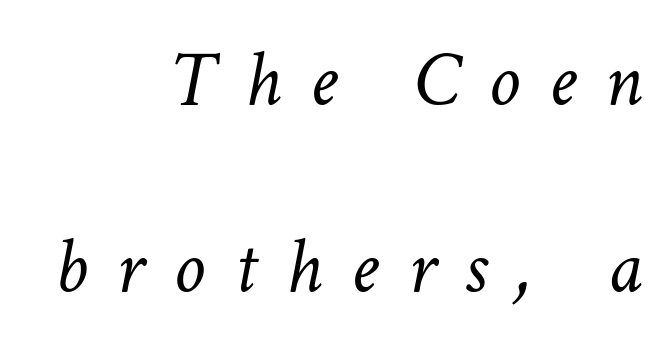
Q: Is the text bold? A: No.
Q: Is the text italic (slanted)? A: Yes, it leans right by about 11 degrees.
Q: Is the text underlined? A: No.
Q: How is the paragraph aligned? A: Right-aligned.
Q: Is the spacing between letters normal or unusually wide? A: Unusually wide.
Q: Is the spacing between lines tight, normal or loose? A: Loose.
Q: Width (condensed, normal, or wide)? A: Normal.
Q: Stroke contrast? A: Low.
Q: x-height? A: Medium.
Q: Monospaced? A: No.
